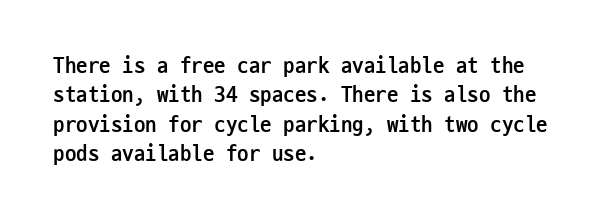
The image shows 23 px bold type, upright; set left-aligned, normal line spacing (1.28x), normal letter spacing, not underlined.
